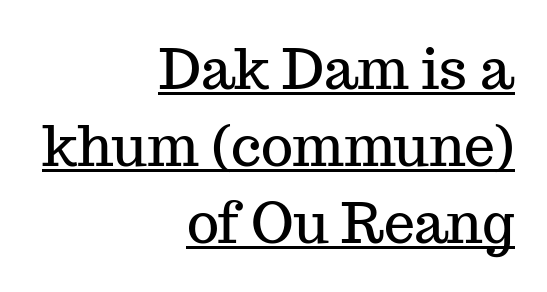
The image shows 55 px serif type, upright; set right-aligned, normal line spacing (1.4x), normal letter spacing, underlined; medium stroke contrast and a medium x-height.
